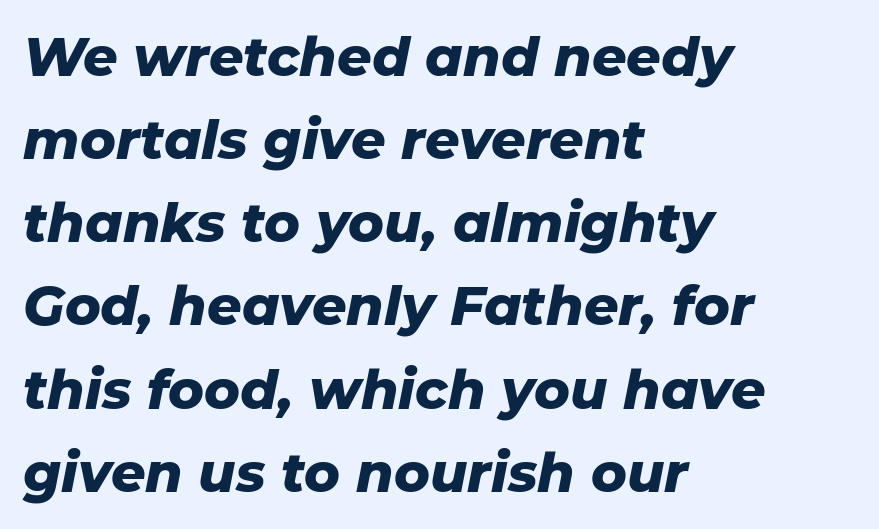
The image shows 54 px heavy type, italic (leaning right); set left-aligned, normal line spacing (1.54x), normal letter spacing, not underlined; low stroke contrast and a medium x-height.
